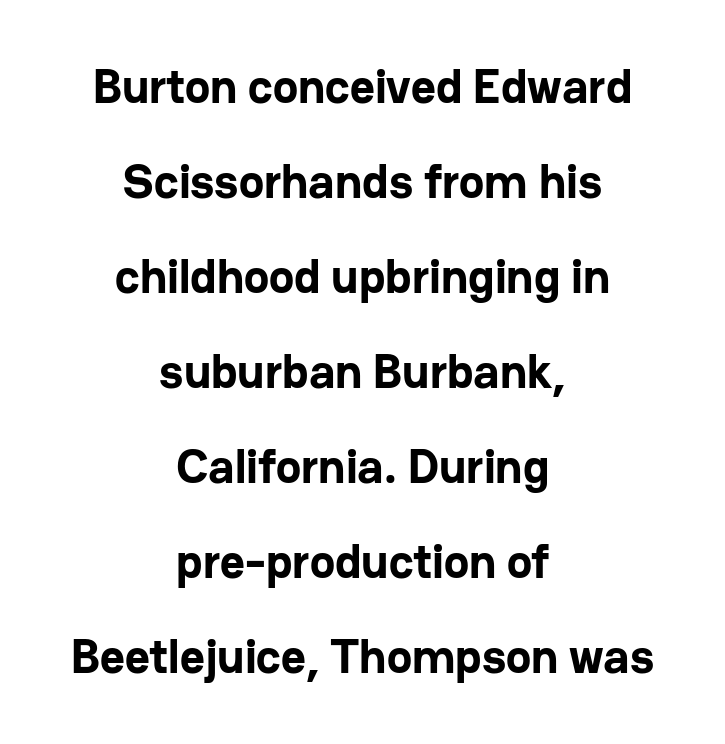
The image shows 48 px bold sans-serif type, upright; set centered, loose line spacing (1.98x), normal letter spacing, not underlined; low stroke contrast and a medium x-height.
